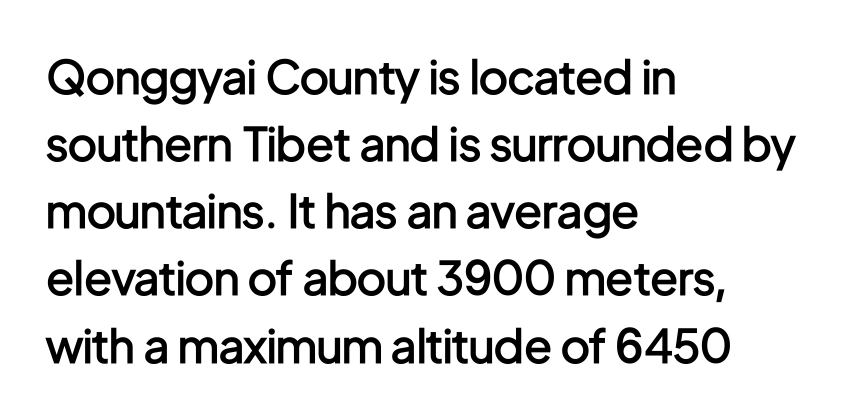
Leading: standard. Line starts are locked; line ends wander. This sample uses plain, unmodified letter spacing. The font is running at a semibold setting, under full bold. Each letter's strokes conclude bluntly, with no projecting serifs.
